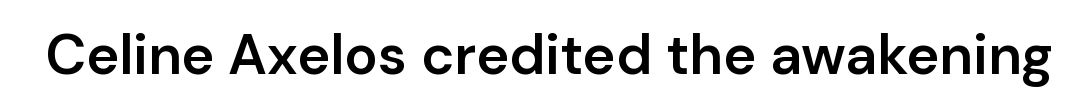
Q: Is the text bold? A: Semi-bold.
Q: Is the text italic (slanted)? A: No, it is upright.
Q: Is the typeface a serif or a sans-serif typeface? A: Sans-serif.
Q: Is the text underlined? A: No.
Q: Is the spacing between letters normal or unusually wide? A: Normal.
Q: Width (condensed, normal, or wide)? A: Normal.
Q: Stroke contrast? A: Low.
Q: x-height? A: Medium.
Q: Monospaced? A: No.
